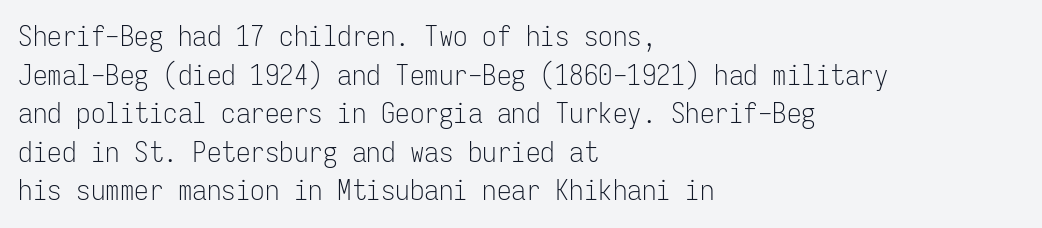
Posture: upright roman. Plain, unruled lines of type. These lines are composed in type without serifs. Interline gaps are of average width in this sample.
